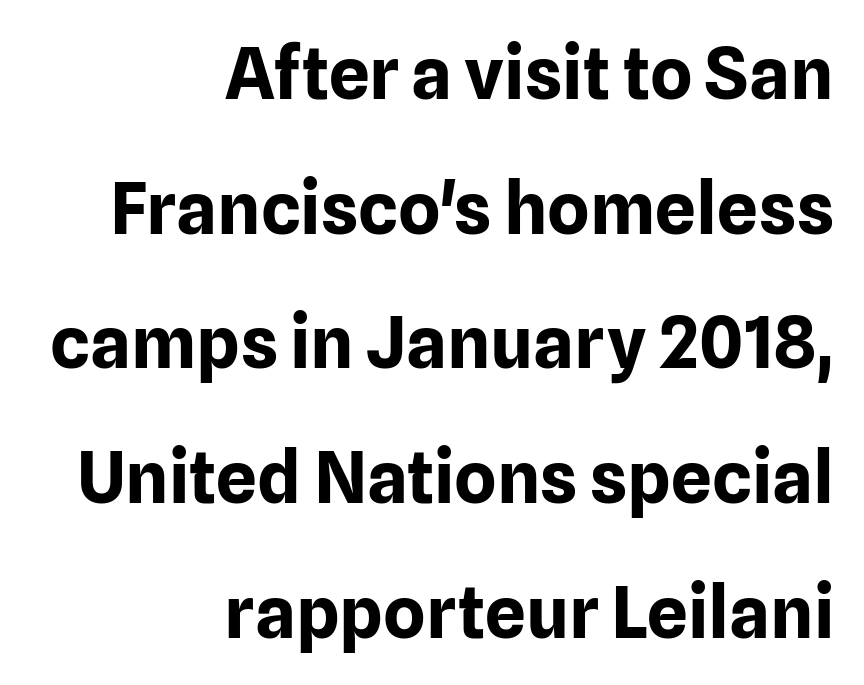
The image shows 72 px bold sans-serif type, upright; set right-aligned, line spacing 1.87x, normal letter spacing, not underlined; low stroke contrast and a medium x-height.
